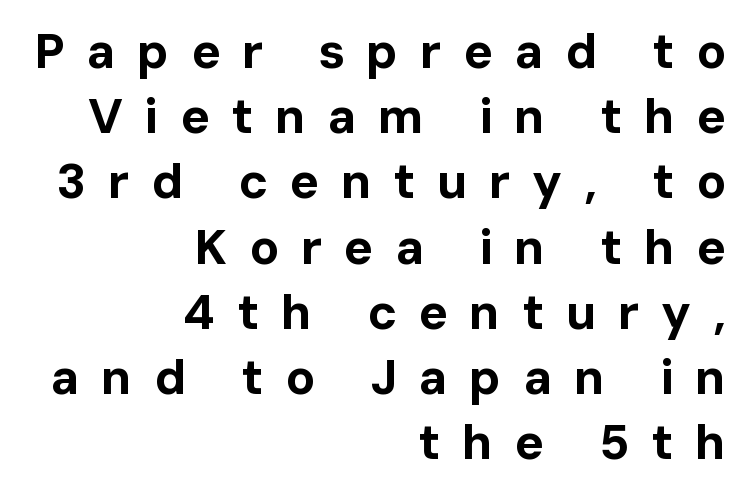
Emphasis by weight is at full strength: bold. Anything drawn beneath the words? Only blank space. Loose tracking; the words dissolve into strings of separated letters. Note the varied advance widths — an 'i' is clearly narrower than an 'm'. Type style note: lacks serifs. The setting favours the right margin, as signatures and pull-quotes sometimes do.
